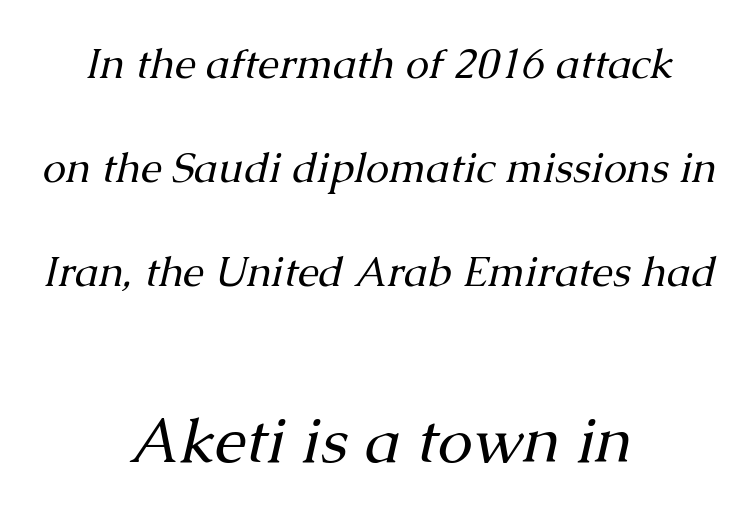
Q: Is the text bold? A: No.
Q: Is the text italic (slanted)? A: Yes, it leans right by about 13 degrees.
Q: Is the typeface a serif or a sans-serif typeface? A: Serif.
Q: Is the text underlined? A: No.
Q: How is the paragraph aligned? A: Centered.
Q: Is the spacing between letters normal or unusually wide? A: Normal.
Q: Is the spacing between lines tight, normal or loose? A: Loose.
Q: Which block of text is set in a larger size, the first (top) or the second (bottom)? A: The second (bottom) one.
Q: Width (condensed, normal, or wide)? A: Normal.
Q: Stroke contrast? A: Medium.
Q: x-height? A: Medium.
Q: Monospaced? A: No.
